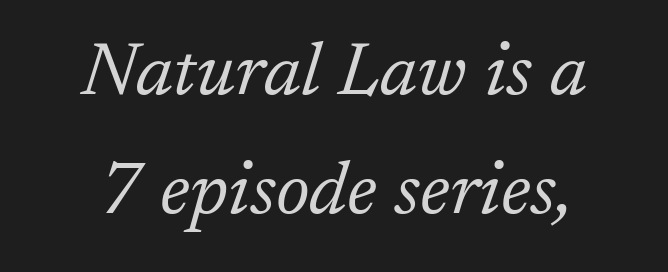
Compared with a typical body face, this is equally light or lighter still. Do the characters align in a grid? No, the font is proportional. What stands out about the letter spacing? Nothing — it is the standard amount. The baseline area is clear.
